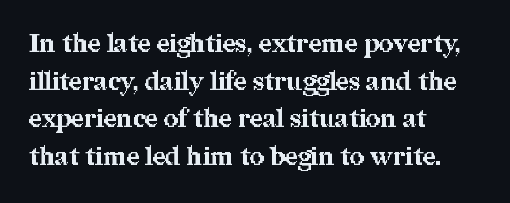
{"italic": "no", "bold": "yes", "underline": "no", "align": "left", "line_spacing": "normal", "line_spacing_ratio": 1.51, "letter_spacing": "normal", "letter_spacing_em": 0.0, "glyph_px": 25}
